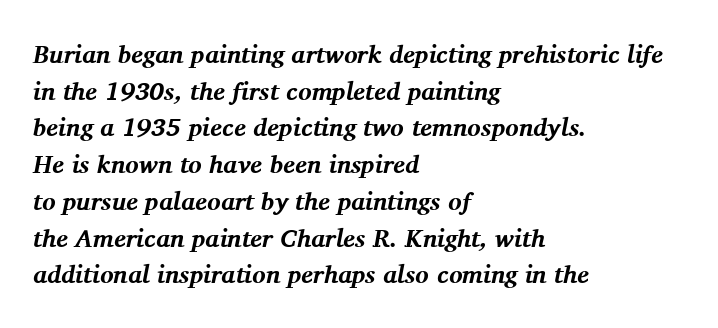
The image shows 25 px bold type, italic (leaning right); set left-aligned, normal line spacing (1.47x), normal letter spacing, not underlined.
